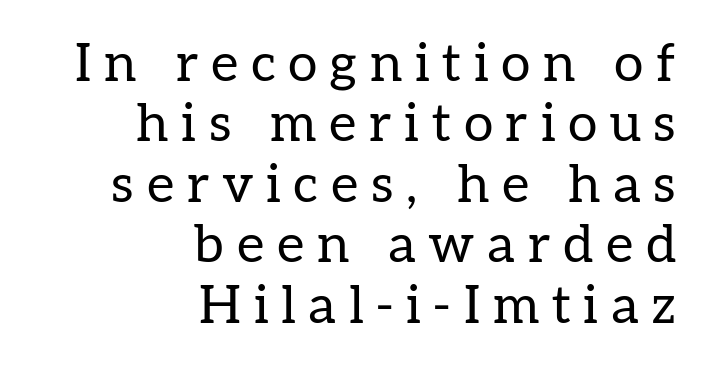
{"serif": "yes", "italic": "no", "bold": "no", "weight": "regular", "width": "normal", "stroke_contrast": "low", "x_height": "medium", "monospaced": "no", "underline": "no", "align": "right", "line_spacing": "tight", "line_spacing_ratio": 1.14, "letter_spacing": "wide", "letter_spacing_em": 0.24, "glyph_px": 53}
